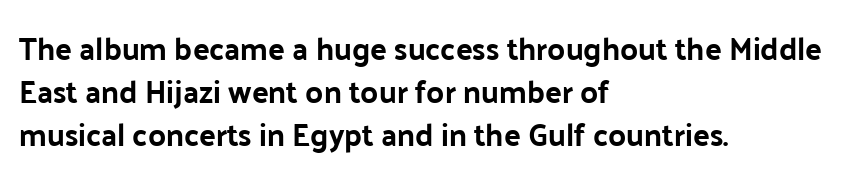
{"serif": "no", "italic": "no", "bold": "yes", "weight": "bold", "width": "normal", "stroke_contrast": "low", "x_height": "medium", "monospaced": "no", "underline": "no", "align": "left", "line_spacing": "normal", "line_spacing_ratio": 1.39, "letter_spacing": "normal", "letter_spacing_em": 0.0, "glyph_px": 31}
